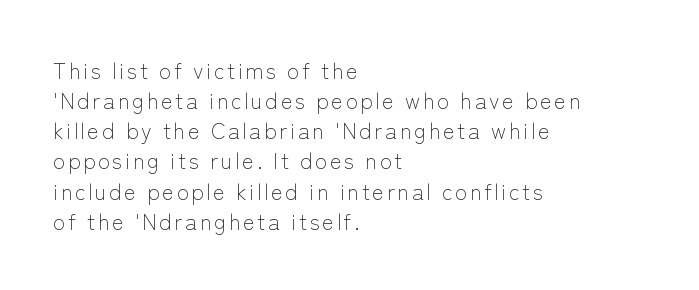
{"italic": "no", "bold": "no", "underline": "no", "align": "left", "line_spacing": "normal", "line_spacing_ratio": 1.37, "glyph_px": 22}
